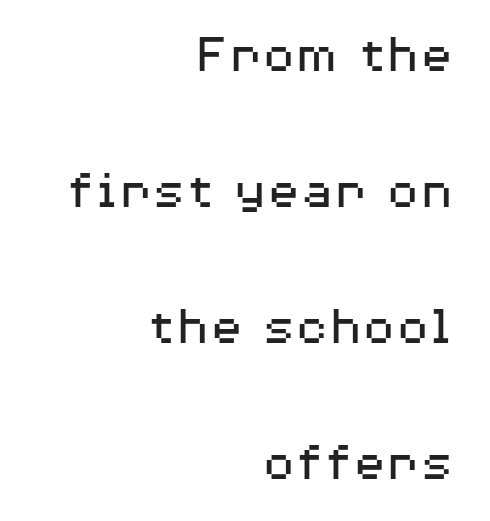
The image shows 55 px regular-weight, wide sans-serif type, upright; set right-aligned, loose line spacing (2.47x), normal letter spacing, not underlined; medium stroke contrast and a medium x-height.
